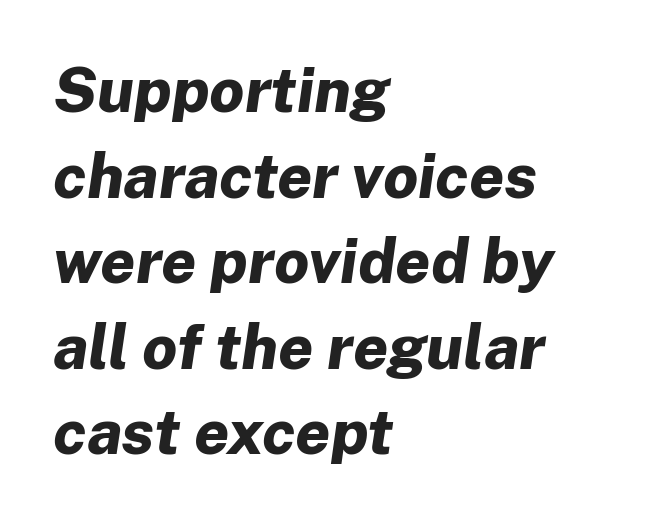
The image shows 62 px bold type, italic (leaning right); set left-aligned, normal line spacing (1.38x), normal letter spacing, not underlined; low stroke contrast and a medium x-height.
